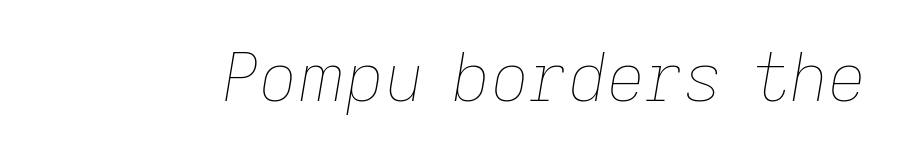
{"italic": "yes", "lean": "right", "slant_degrees": 9, "bold": "no", "weight": "thin", "width": "normal", "stroke_contrast": "low", "x_height": "medium", "monospaced": "no", "underline": "no", "letter_spacing": "normal", "letter_spacing_em": 0.0, "glyph_px": 67}
